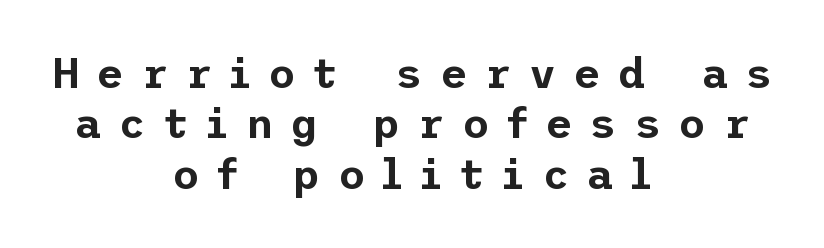
{"serif": "no", "italic": "no", "width": "normal", "stroke_contrast": "low", "x_height": "medium", "underline": "no", "align": "center", "line_spacing_ratio": 1.2, "letter_spacing": "wide", "letter_spacing_em": 0.41, "glyph_px": 42}
